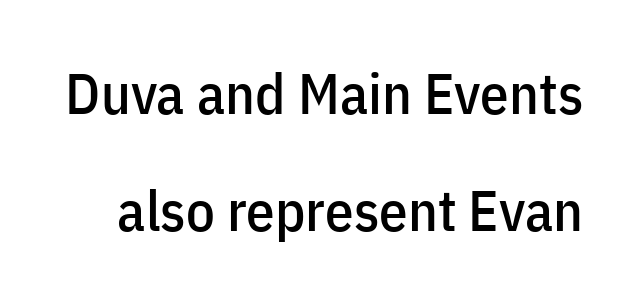
The image shows 57 px condensed sans-serif type, upright; set loose line spacing (2.06x), normal letter spacing, not underlined; low stroke contrast and a medium x-height.
